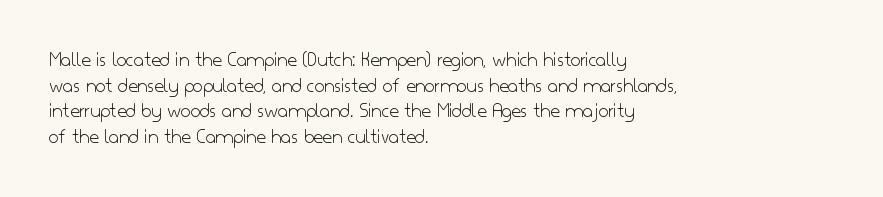
Does extra space separate the letters? No, they use regular spacing. The passage is arranged the way most books set body copy — flush left. The area under the type is left untouched. The face looks like a standard text weight, possibly lighter. Notice how the stems are strictly vertical — no italics here.
